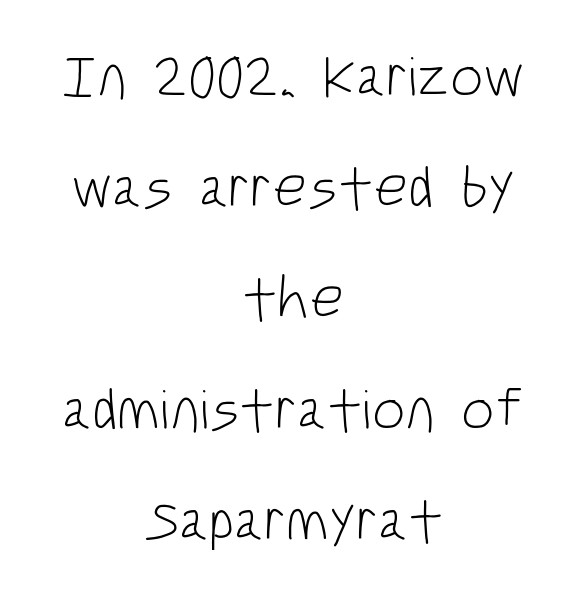
The image shows 59 px light, condensed sans-serif type, upright; set centered, line spacing 1.88x, normal letter spacing, not underlined; low stroke contrast and a large x-height.
